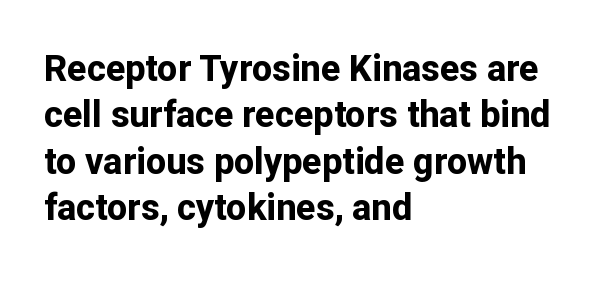
Q: Is the text bold? A: Yes.
Q: Is the text italic (slanted)? A: No, it is upright.
Q: Is the typeface a serif or a sans-serif typeface? A: Sans-serif.
Q: Is the text underlined? A: No.
Q: How is the paragraph aligned? A: Left-aligned.
Q: Is the spacing between letters normal or unusually wide? A: Normal.
Q: Is the spacing between lines tight, normal or loose? A: Normal.
Q: Width (condensed, normal, or wide)? A: Normal.
Q: Stroke contrast? A: Low.
Q: x-height? A: Medium.
Q: Monospaced? A: No.
